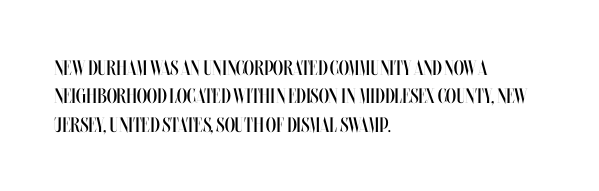
Evenly set lines give the paragraph a standard silhouette. Students, note that the glyphs here touch the page at normal intervals. In terms of posture, this sample is upright. Typeset ragged right — the left edge is the straight one.
